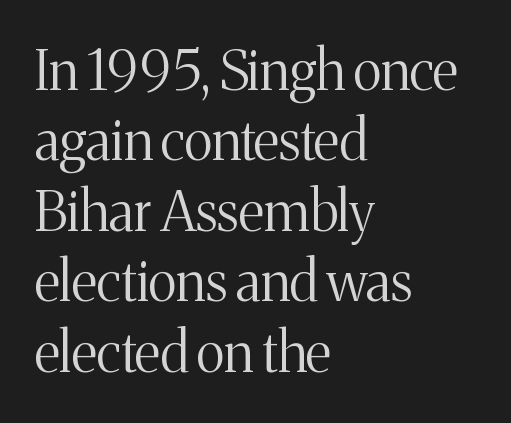
Q: Is the text bold? A: No.
Q: Is the text italic (slanted)? A: No, it is upright.
Q: Is the typeface a serif or a sans-serif typeface? A: Serif.
Q: Is the text underlined? A: No.
Q: How is the paragraph aligned? A: Left-aligned.
Q: Is the spacing between letters normal or unusually wide? A: Normal.
Q: Is the spacing between lines tight, normal or loose? A: Normal.
Q: Width (condensed, normal, or wide)? A: Normal.
Q: Stroke contrast? A: Medium.
Q: x-height? A: Medium.
Q: Monospaced? A: No.
